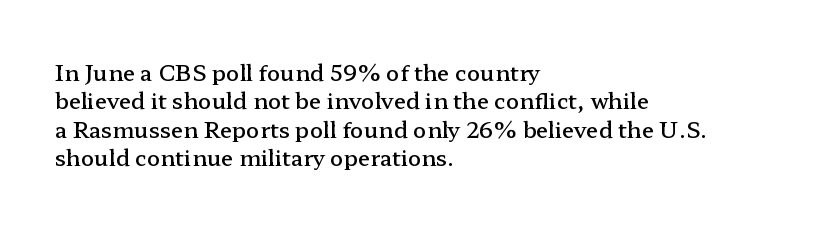
{"italic": "no", "bold": "semi", "underline": "no", "align": "left", "line_spacing": "normal", "line_spacing_ratio": 1.29, "letter_spacing": "normal", "letter_spacing_em": 0.0, "glyph_px": 22}
